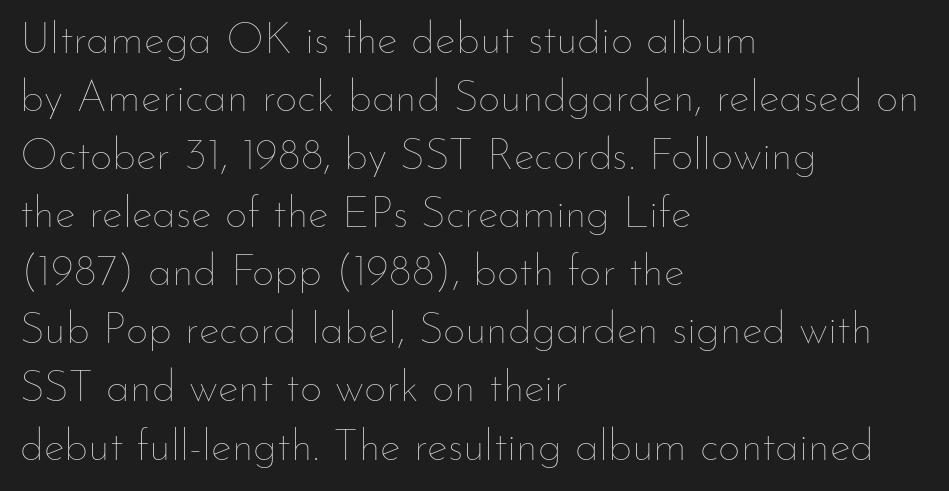
Q: Is the text bold? A: No.
Q: Is the text italic (slanted)? A: No, it is upright.
Q: Is the text underlined? A: No.
Q: How is the paragraph aligned? A: Left-aligned.
Q: Is the spacing between letters normal or unusually wide? A: Normal.
Q: Is the spacing between lines tight, normal or loose? A: Normal.
Q: Width (condensed, normal, or wide)? A: Normal.
Q: Stroke contrast? A: Low.
Q: x-height? A: Small.
Q: Monospaced? A: No.
